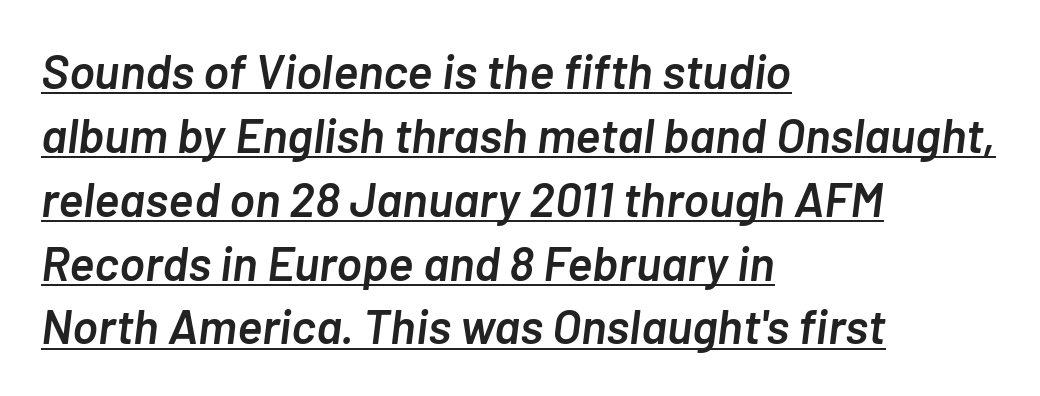
This sample uses plain, unmodified letter spacing. Rows of type keep a routine distance in the vertical direction. One-word summary of the alignment: left. Is the type slanted? Yes — the strokes lean at a clear angle. Proportional: the letters do not fall into vertical columns. Compared with undecorated copy, this sample adds a rule below the words.
